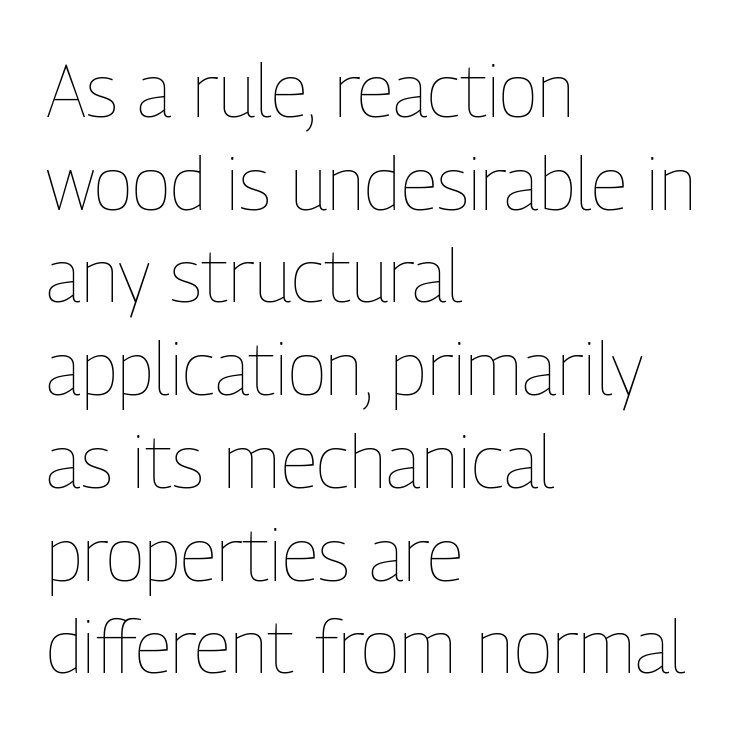
The passage shown has conventional tracking throughout. This is not heavy type; no bold has been used. Unmarked baselines from the first word to the last. Leftover space on each line is placed entirely after the last word.
